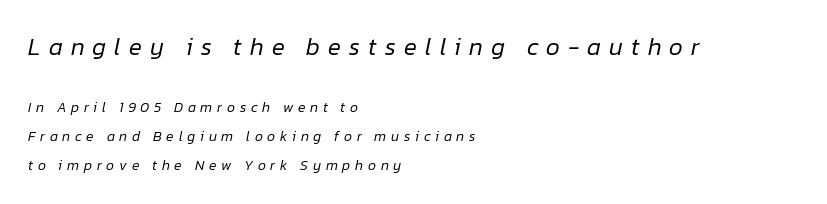
The image shows 24 px text type, italic (leaning right); set left-aligned, loose line spacing (2.05x), unusually wide letter spacing (+0.34 em), not underlined; the first (top) block is 1.71x larger.
